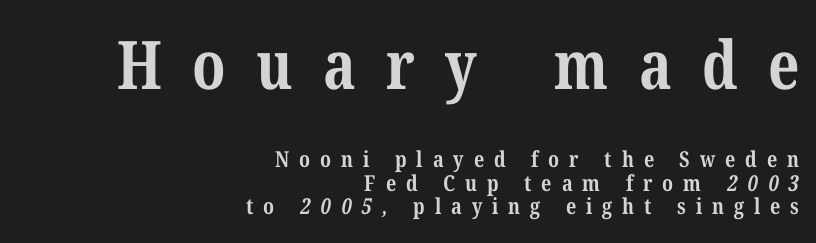
Q: Is the text bold? A: Yes.
Q: Is the typeface a serif or a sans-serif typeface? A: Serif.
Q: Is the text underlined? A: No.
Q: How is the paragraph aligned? A: Right-aligned.
Q: Is the spacing between letters normal or unusually wide? A: Unusually wide.
Q: Is the spacing between lines tight, normal or loose? A: Tight.
Q: Which block of text is set in a larger size, the first (top) or the second (bottom)? A: The first (top) one.
Q: Width (condensed, normal, or wide)? A: Condensed.
Q: Stroke contrast? A: Medium.
Q: x-height? A: Medium.
Q: Monospaced? A: No.
